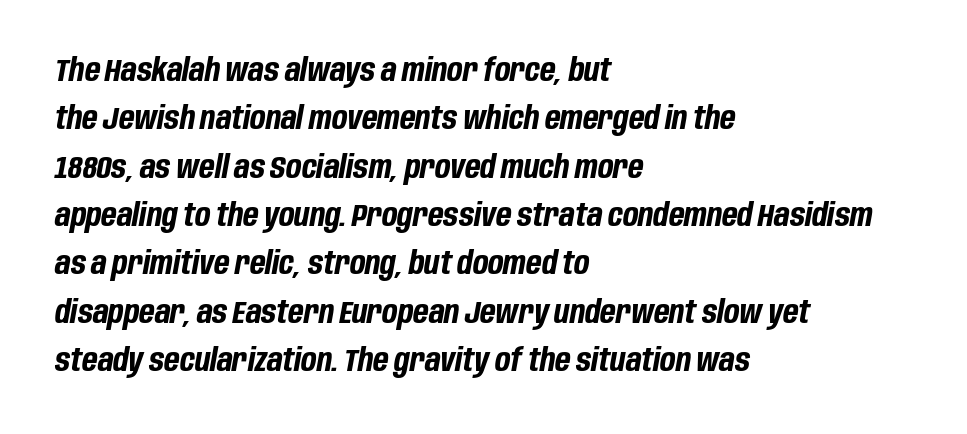
Caption: bold face, heavy strokes. Each new line begins a customary step beneath the previous one. The axis of the letterforms is tilted away from vertical. Glyph-to-glyph distance matches everyday printed text. The foot of each line stays bare and open.
